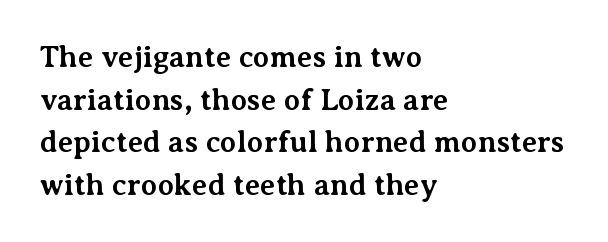
This rendering uses left alignment, leaving the right contour irregular. The type family on display is of the serif kind. Lines of text with bare space underneath. Does the leading feel generous? No, just average. Glyph-to-glyph distance matches everyday printed text.
